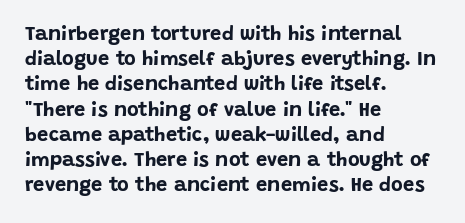
The image shows 20 px bold type, upright; set left-aligned, normal line spacing (1.26x), normal letter spacing, not underlined.
